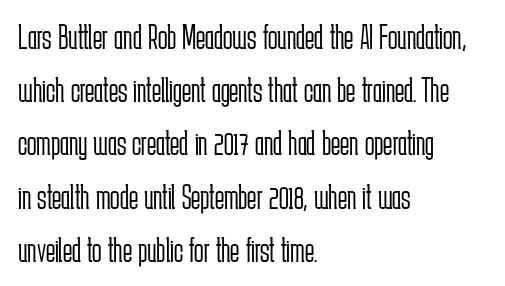
Descenders are the only things crossing below the line. The lettering holds an erect, upright posture throughout. Spacing verdict: proportional, widths tailored to each character. The face used here is a sans, in the tradition of grotesques and geometrics. Vertical stems look standard width or narrower in stroke.
